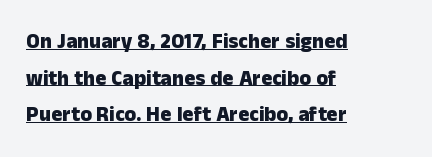
This is roman type, the default non-slanted kind. Bold? Absolutely — the strokes are thick and heavy. The lettering is marked with a stroke running underneath it. These lines stack with their left ends in a neat column. Standard letterfit; no display-style spreading of the glyphs.
